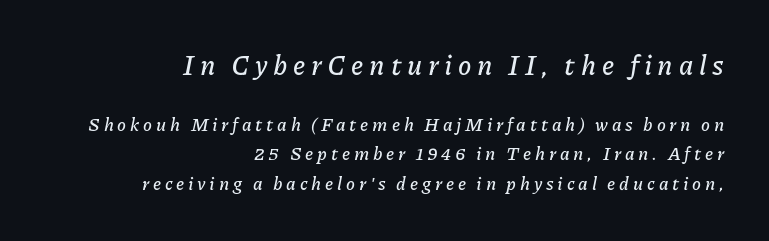
{"italic": "yes", "lean": "right", "slant_degrees": 11, "underline": "no", "align": "right", "line_spacing": "normal", "line_spacing_ratio": 1.64, "letter_spacing": "wide", "letter_spacing_em": 0.21, "larger_block": "first", "size_ratio": 1.5, "glyph_px": 27}
